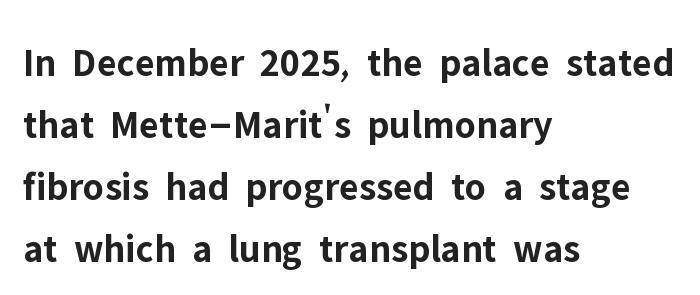
Q: Is the text bold? A: Yes.
Q: Is the text italic (slanted)? A: No, it is upright.
Q: Is the typeface a serif or a sans-serif typeface? A: Sans-serif.
Q: Is the text underlined? A: No.
Q: How is the paragraph aligned? A: Left-aligned.
Q: Is the spacing between letters normal or unusually wide? A: Normal.
Q: Is the spacing between lines tight, normal or loose? A: Normal.
Q: Width (condensed, normal, or wide)? A: Normal.
Q: Stroke contrast? A: Low.
Q: x-height? A: Medium.
Q: Monospaced? A: No.
